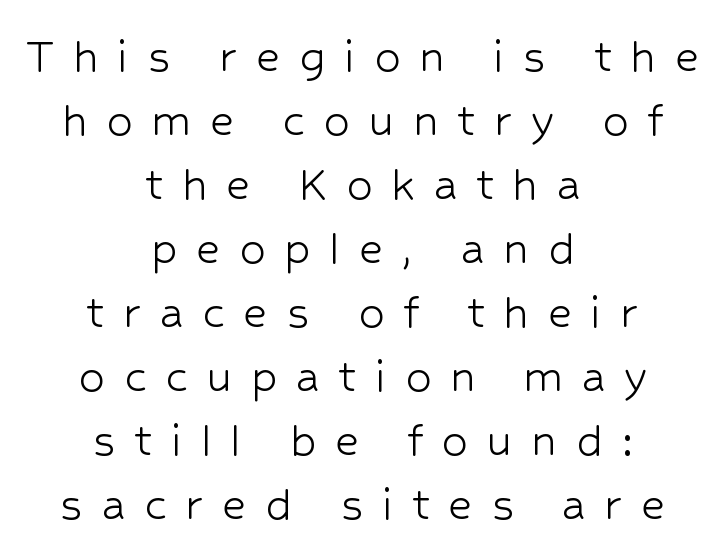
The lettering holds an erect, upright posture throughout. The gap between lines stays unmarked. These lines stack symmetrically, like a column narrowing and widening about its center. The letters look calm and open, with moderate or lighter stems.
